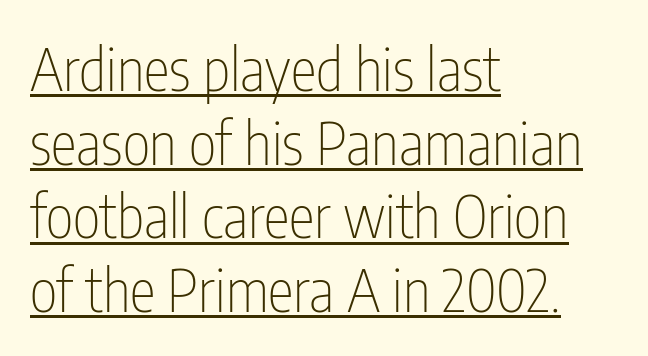
{"serif": "no", "italic": "no", "bold": "no", "weight": "thin", "width": "condensed", "stroke_contrast": "low", "x_height": "medium", "monospaced": "no", "underline": "yes", "align": "left", "line_spacing": "normal", "line_spacing_ratio": 1.25, "letter_spacing": "normal", "letter_spacing_em": 0.0, "glyph_px": 59}
